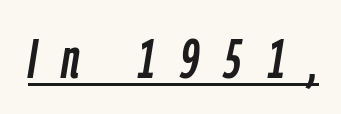
{"italic": "yes", "lean": "right", "slant_degrees": 9, "width": "condensed", "stroke_contrast": "low", "x_height": "medium", "monospaced": "no", "underline": "yes", "letter_spacing": "wide", "letter_spacing_em": 0.43, "glyph_px": 56}
